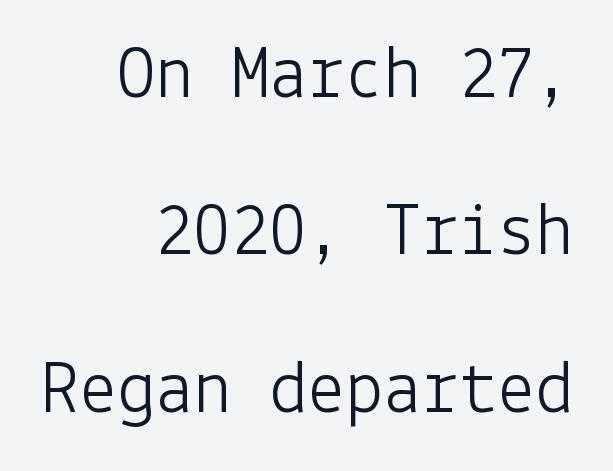
The rendering keeps characters at their native spacing. These lines were composed using upright roman letters. Weight: not bold — regular or lighter. Check under the words: just untouched page. This is sans-serif lettering, the kind often seen on screens and signage.
